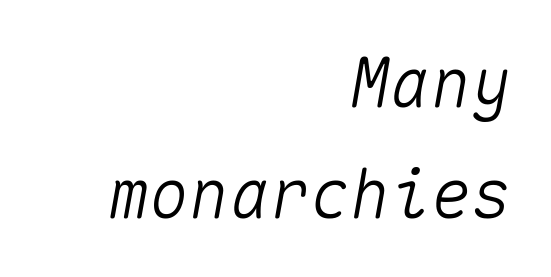
The image shows 67 px text type, italic (leaning right), monospaced; set right-aligned, normal line spacing (1.65x), normal letter spacing, not underlined; medium stroke contrast and a medium x-height.
